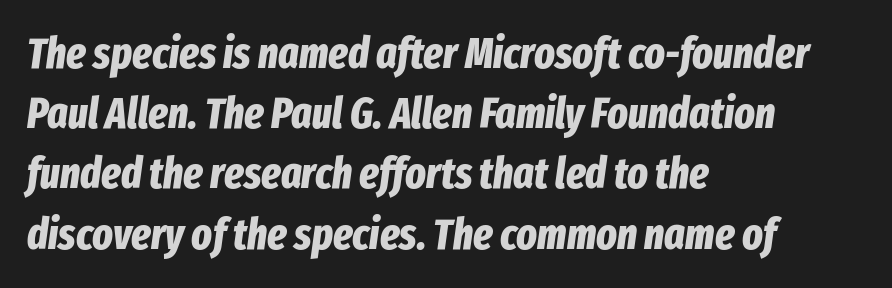
The image shows 43 px bold, condensed type, italic (leaning right); set left-aligned, normal line spacing (1.4x), normal letter spacing, not underlined; low stroke contrast and a medium x-height.
